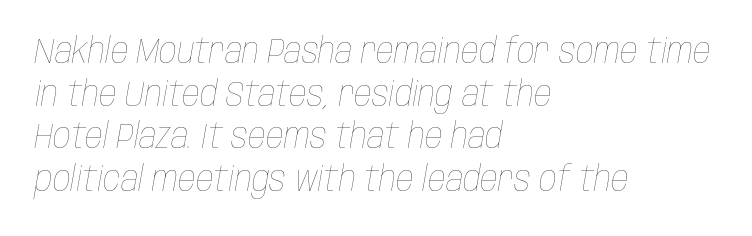
The image shows 35 px thin, condensed type, italic (leaning right); set left-aligned, line spacing 1.22x, normal letter spacing, not underlined; low stroke contrast and a large x-height.
